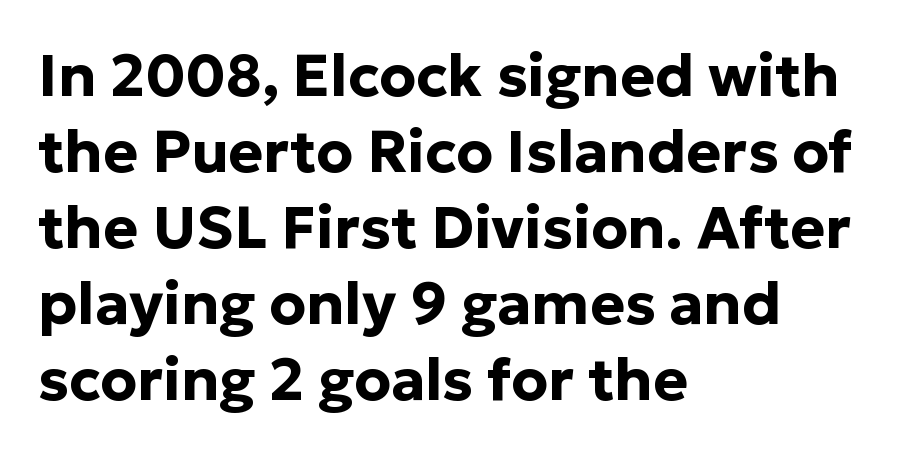
Q: Is the text bold? A: Yes.
Q: Is the text italic (slanted)? A: No, it is upright.
Q: Is the typeface a serif or a sans-serif typeface? A: Sans-serif.
Q: Is the text underlined? A: No.
Q: How is the paragraph aligned? A: Left-aligned.
Q: Is the spacing between letters normal or unusually wide? A: Normal.
Q: Is the spacing between lines tight, normal or loose? A: Normal.
Q: Width (condensed, normal, or wide)? A: Normal.
Q: Stroke contrast? A: Low.
Q: x-height? A: Medium.
Q: Monospaced? A: No.
